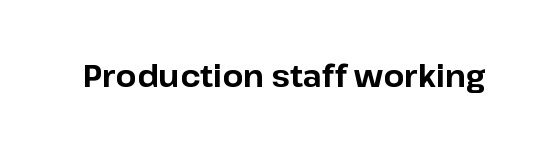
The image shows 30 px bold sans-serif type, upright; set normal letter spacing, not underlined; low stroke contrast and a medium x-height.
